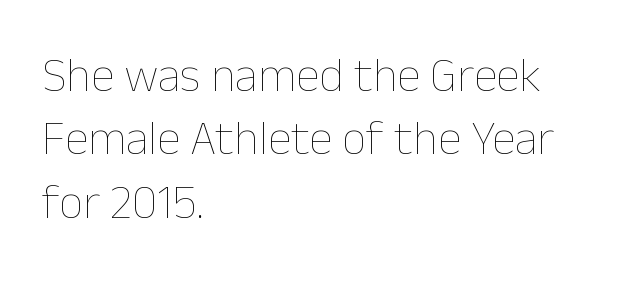
Each new line begins a customary step beneath the previous one. Stroke mass is kept to a normal reading level or below. You could not count columns in this text — the font is proportionally spaced. The paragraph shown leans on its left margin.
